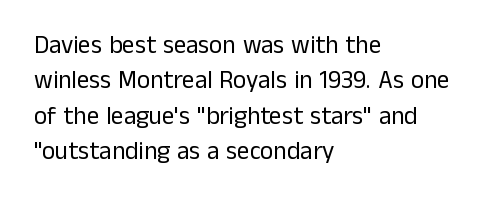
The image shows 25 px text type, upright; set left-aligned, normal line spacing (1.42x), normal letter spacing, not underlined.
